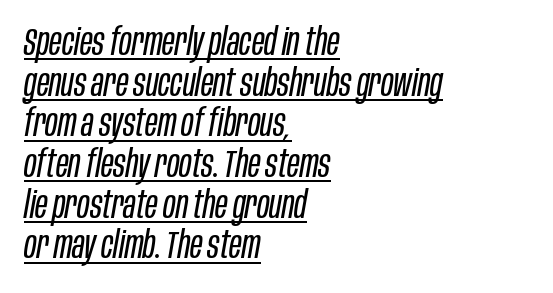
The image shows 38 px regular-weight, condensed type, italic (leaning right); set left-aligned, tight line spacing (1.07x), normal letter spacing, underlined; low stroke contrast and a large x-height.
